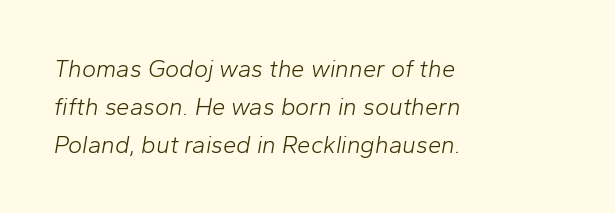
Q: Is the text bold? A: No.
Q: Is the text italic (slanted)? A: Yes, it leans right by about 10 degrees.
Q: Is the text underlined? A: No.
Q: How is the paragraph aligned? A: Left-aligned.
Q: Is the spacing between letters normal or unusually wide? A: Normal.
Q: Is the spacing between lines tight, normal or loose? A: Normal.
